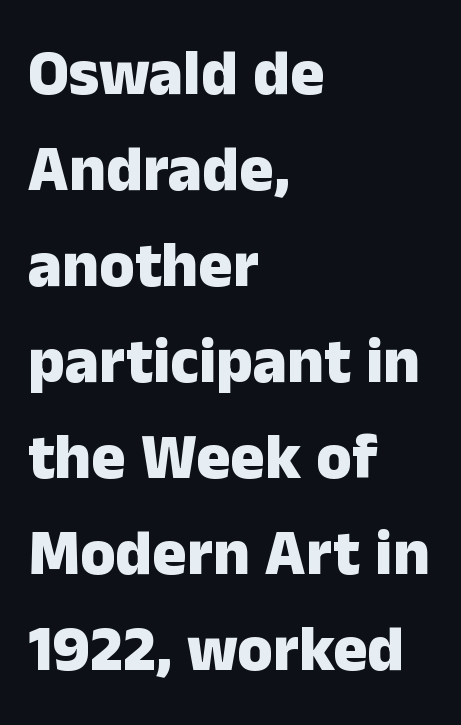
These lines keep a tight, regular rhythm from letter to letter. These lines are rendered in a variable-pitch font. These lines sit exactly where default settings would place them. The typesetter chose a ragged-right arrangement here.
